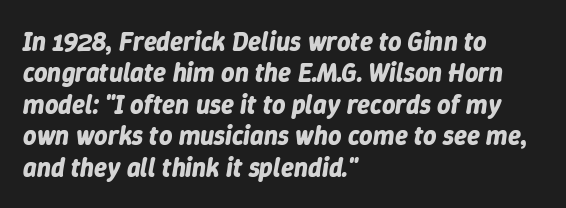
The image shows 26 px bold type, italic (leaning right); set left-aligned, line spacing 1.21x, normal letter spacing, not underlined.
